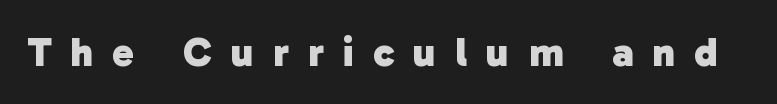
{"serif": "no", "bold": "yes", "weight": "heavy", "width": "normal", "stroke_contrast": "low", "x_height": "medium", "monospaced": "no", "underline": "no", "letter_spacing": "wide", "letter_spacing_em": 0.47, "glyph_px": 41}
